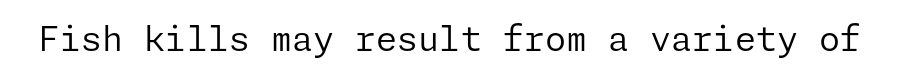
Q: Is the text bold? A: No.
Q: Is the text italic (slanted)? A: No, it is upright.
Q: Is the typeface a serif or a sans-serif typeface? A: Sans-serif.
Q: Is the text underlined? A: No.
Q: Is the spacing between letters normal or unusually wide? A: Normal.
Q: Width (condensed, normal, or wide)? A: Normal.
Q: Stroke contrast? A: Low.
Q: x-height? A: Medium.
